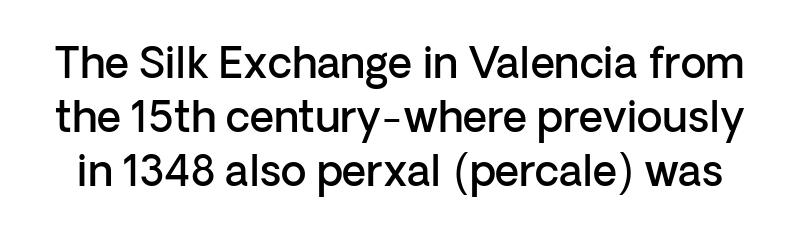
Q: Is the text bold? A: Semi-bold.
Q: Is the text italic (slanted)? A: No, it is upright.
Q: Is the typeface a serif or a sans-serif typeface? A: Sans-serif.
Q: Is the text underlined? A: No.
Q: Is the spacing between letters normal or unusually wide? A: Normal.
Q: Is the spacing between lines tight, normal or loose? A: Normal.
Q: Width (condensed, normal, or wide)? A: Normal.
Q: Stroke contrast? A: Low.
Q: x-height? A: Medium.
Q: Monospaced? A: No.
